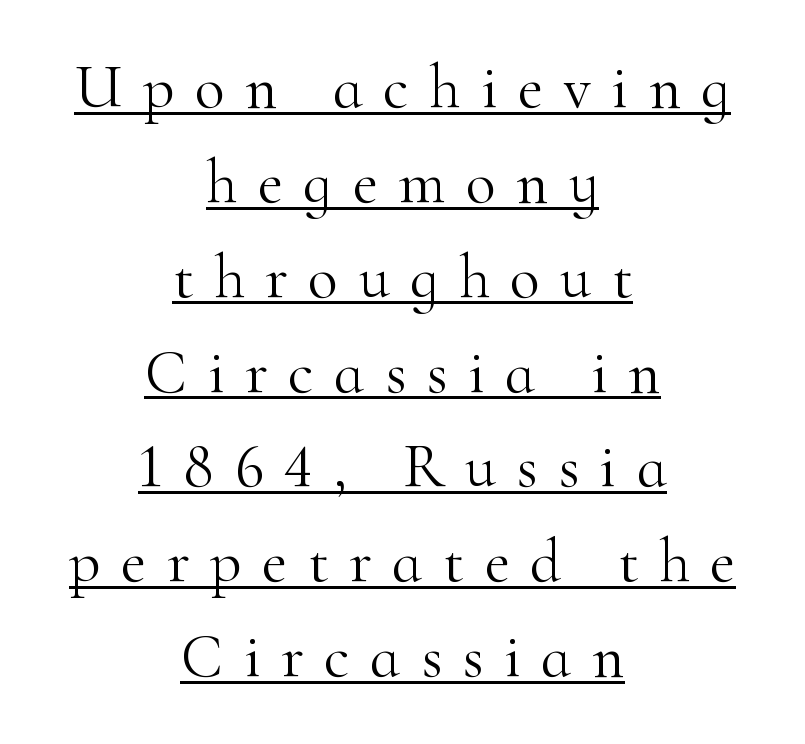
The font sits on the lighter half of the weight spectrum, regular included. The paragraph has two soft edges and a firm central axis. Caption: expanded tracking, letters set apart. This is roman type, the default non-slanted kind.
